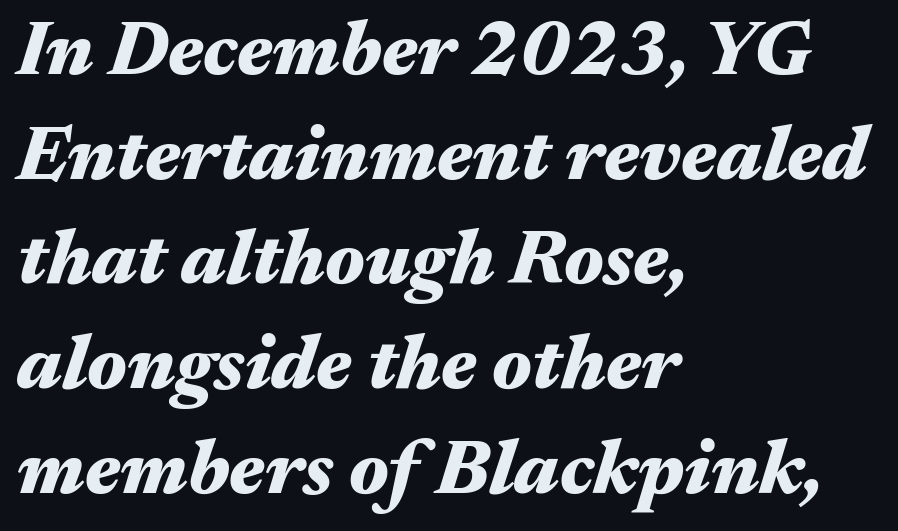
The image shows 77 px heavy, wide type, italic (leaning right); set left-aligned, normal line spacing (1.36x), normal letter spacing, not underlined; medium stroke contrast and a medium x-height.
